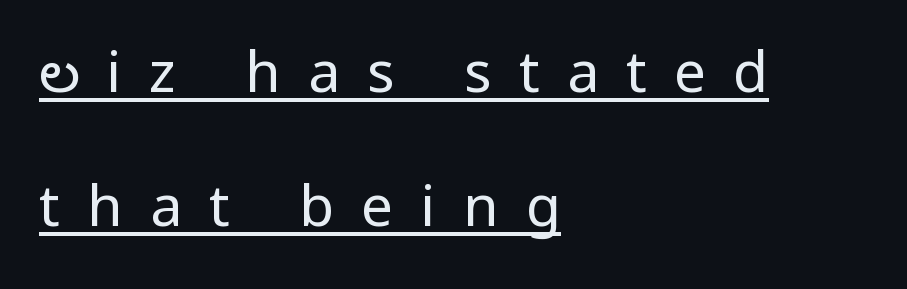
The image shows 57 px regular-weight, condensed sans-serif type, upright; set left-aligned, loose line spacing (2.35x), unusually wide letter spacing (+0.48 em), underlined; low stroke contrast.
